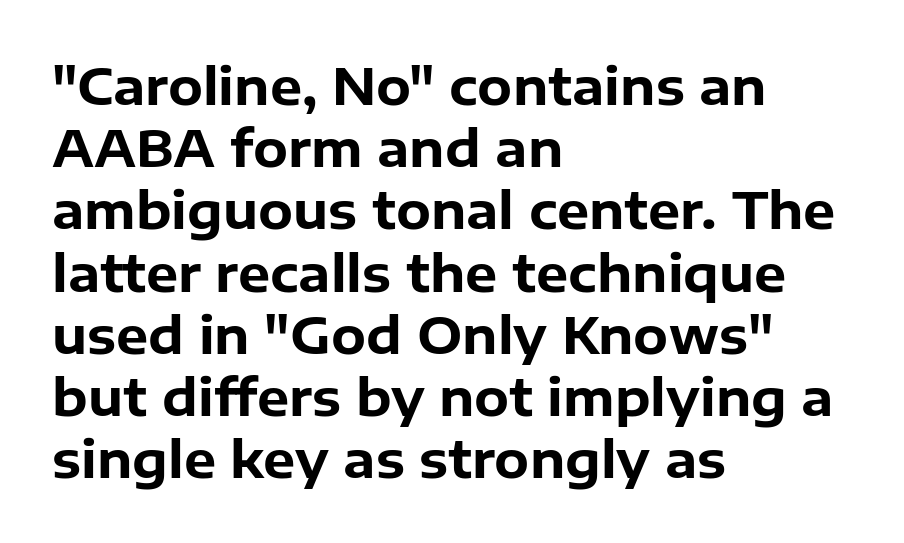
The image shows 51 px bold sans-serif type, upright; set left-aligned, line spacing 1.22x, normal letter spacing, not underlined; low stroke contrast and a medium x-height.
